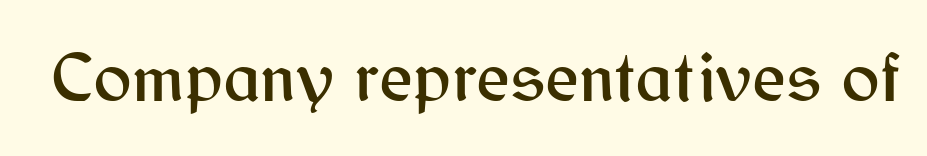
{"serif": "no", "italic": "no", "width": "normal", "stroke_contrast": "medium", "x_height": "medium", "monospaced": "no", "underline": "no", "letter_spacing": "normal", "letter_spacing_em": 0.0, "glyph_px": 72}
